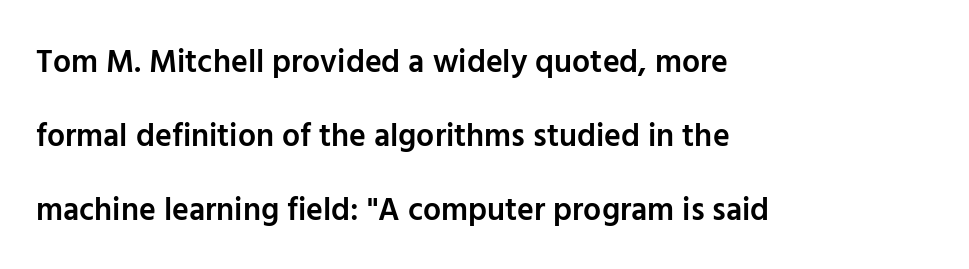
Q: Is the text bold? A: Semi-bold.
Q: Is the text italic (slanted)? A: No, it is upright.
Q: Is the typeface a serif or a sans-serif typeface? A: Sans-serif.
Q: Is the text underlined? A: No.
Q: How is the paragraph aligned? A: Left-aligned.
Q: Is the spacing between letters normal or unusually wide? A: Normal.
Q: Is the spacing between lines tight, normal or loose? A: Loose.
Q: Width (condensed, normal, or wide)? A: Normal.
Q: Stroke contrast? A: Low.
Q: x-height? A: Medium.
Q: Monospaced? A: No.
